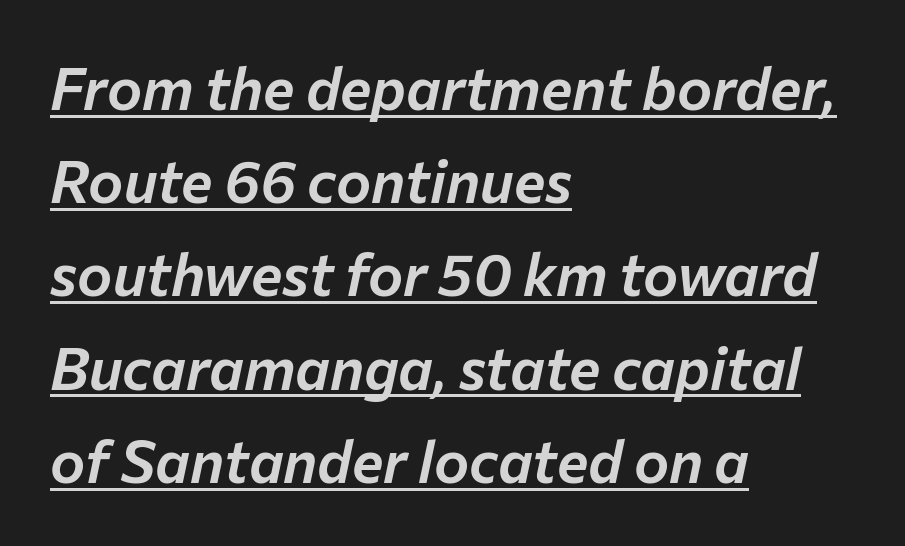
The image shows 59 px text type, italic (leaning right); set left-aligned, normal line spacing (1.58x), normal letter spacing, underlined; low stroke contrast and a medium x-height.
